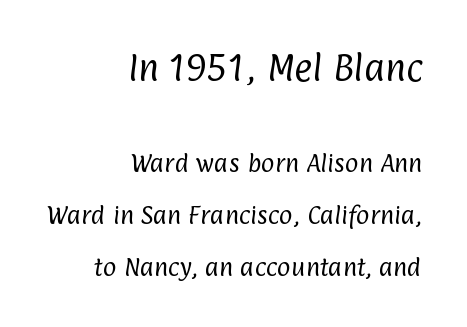
{"serif": "no", "bold": "no", "weight": "regular", "width": "condensed", "stroke_contrast": "low", "x_height": "medium", "monospaced": "no", "underline": "no", "align": "right", "line_spacing": "loose", "line_spacing_ratio": 2.48, "letter_spacing": "normal", "letter_spacing_em": 0.0, "larger_block": "first", "size_ratio": 1.48, "glyph_px": 31}
